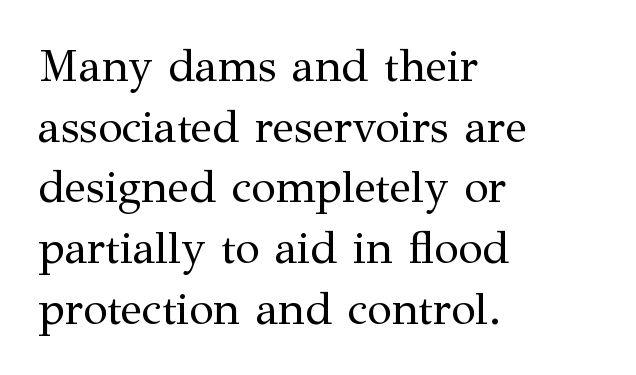
Every stem runs plumb, perpendicular to the baseline. Type style note: has serifs. The gaps between neighbouring characters are ordinary and unremarkable. Only glyphs here, with clear space below each row. The weight tops out at a normal text grade. Think of a printed novel: that variable character pitch is what you see here.
